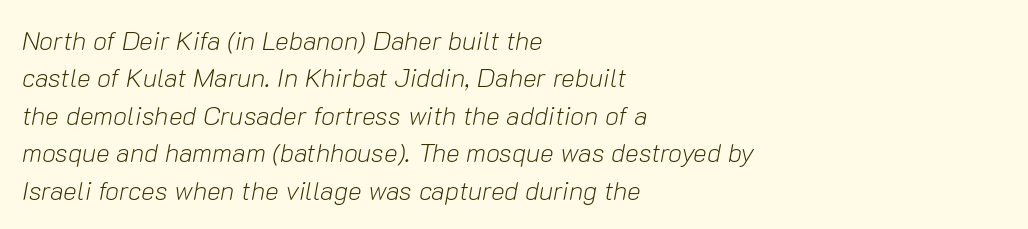
The image shows 26 px text type, italic (leaning right); set left-aligned, normal line spacing (1.44x), normal letter spacing, not underlined.
